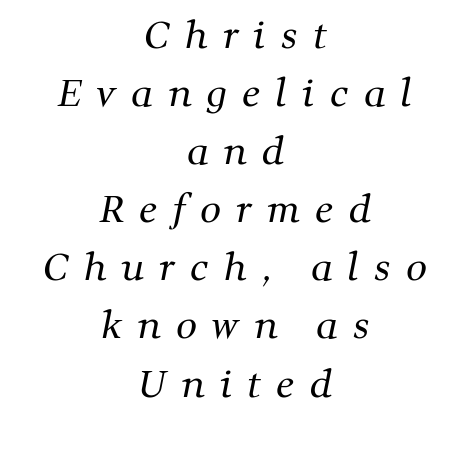
The image shows 37 px regular-weight serif type; set centered, normal line spacing (1.57x), unusually wide letter spacing (+0.41 em), not underlined; medium stroke contrast and a medium x-height.
